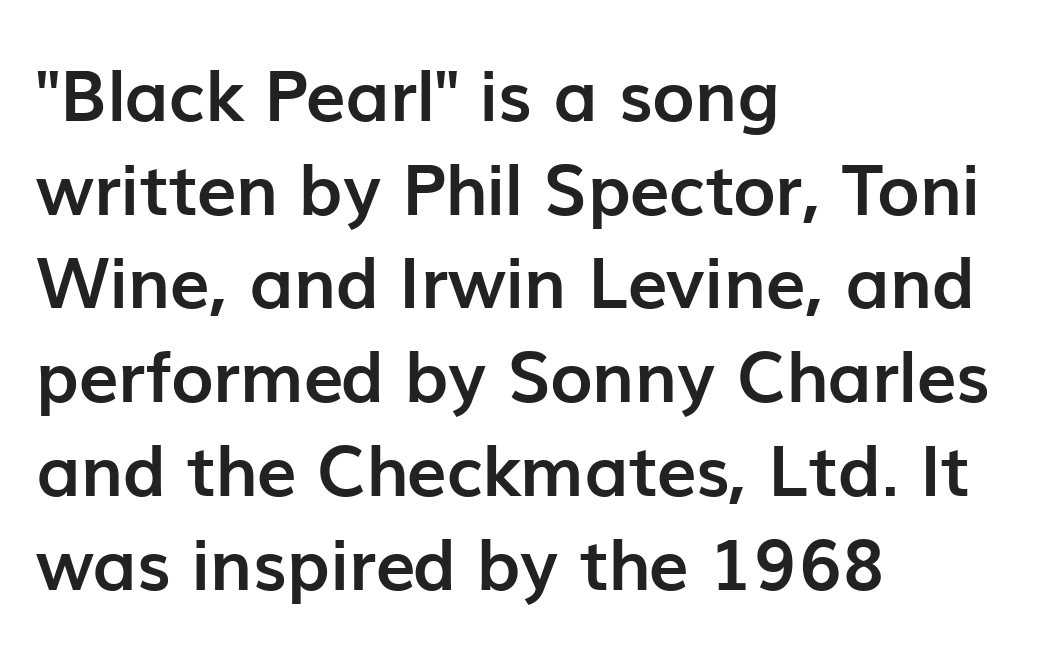
Line starts are locked; line ends wander. Honestly, there is no underline to notice here at all. Look at the bottom of the vertical strokes: they stop flat, with no serifs. Looks like regular typesetting: each glyph gets only the width it needs.
